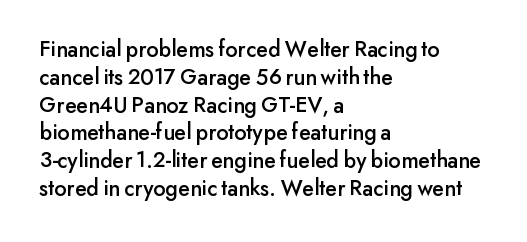
The image shows 23 px text type, upright; set left-aligned, line spacing 1.21x, normal letter spacing, not underlined.
